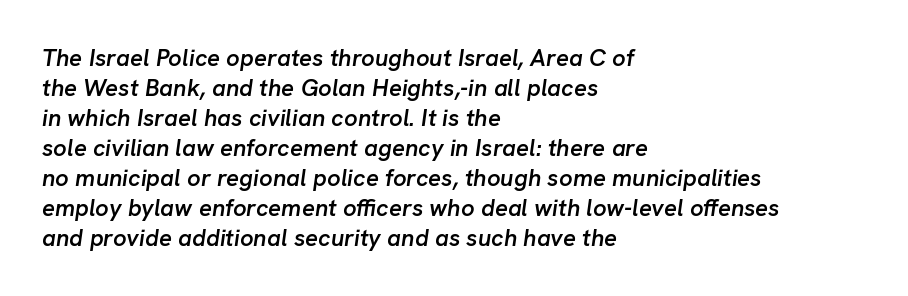
{"italic": "yes", "lean": "right", "slant_degrees": 8, "bold": "semi", "underline": "no", "align": "left", "line_spacing": "normal", "line_spacing_ratio": 1.25, "letter_spacing": "normal", "letter_spacing_em": 0.0, "glyph_px": 24}
